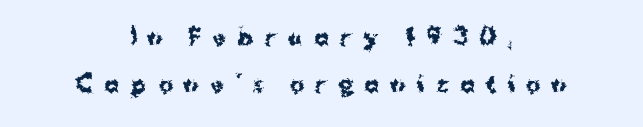
Q: Is the text bold? A: Yes.
Q: Is the text italic (slanted)? A: No, it is upright.
Q: Is the text underlined? A: No.
Q: How is the paragraph aligned? A: Centered.
Q: Is the spacing between letters normal or unusually wide? A: Unusually wide.
Q: Is the spacing between lines tight, normal or loose? A: Loose.
